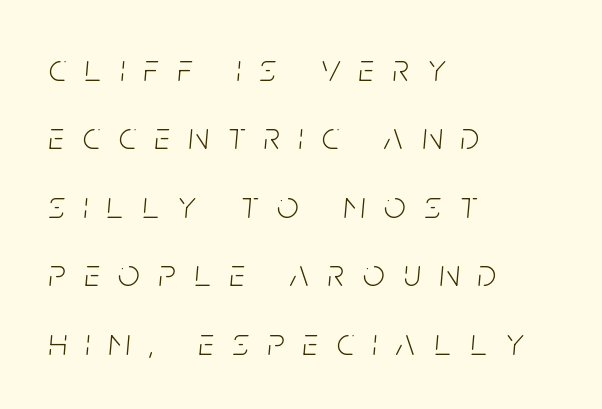
Q: Is the text bold? A: No.
Q: Is the text italic (slanted)? A: Yes, it leans right by about 5 degrees.
Q: Is the text underlined? A: No.
Q: How is the paragraph aligned? A: Left-aligned.
Q: Is the spacing between letters normal or unusually wide? A: Unusually wide.
Q: Width (condensed, normal, or wide)? A: Condensed.
Q: Stroke contrast? A: Low.
Q: x-height? A: Large.
Q: Monospaced? A: No.
